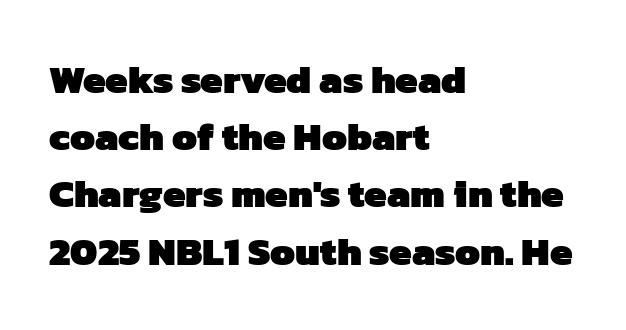
{"serif": "no", "bold": "yes", "weight": "heavy", "width": "normal", "stroke_contrast": "low", "x_height": "medium", "monospaced": "no", "underline": "no", "align": "left", "line_spacing": "normal", "line_spacing_ratio": 1.43, "letter_spacing": "normal", "letter_spacing_em": 0.0, "glyph_px": 40}
